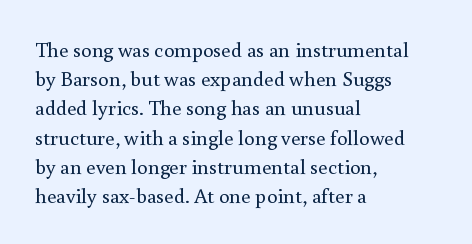
Q: Is the text bold? A: No.
Q: Is the text italic (slanted)? A: No, it is upright.
Q: Is the text underlined? A: No.
Q: How is the paragraph aligned? A: Left-aligned.
Q: Is the spacing between letters normal or unusually wide? A: Normal.
Q: Is the spacing between lines tight, normal or loose? A: Normal.
